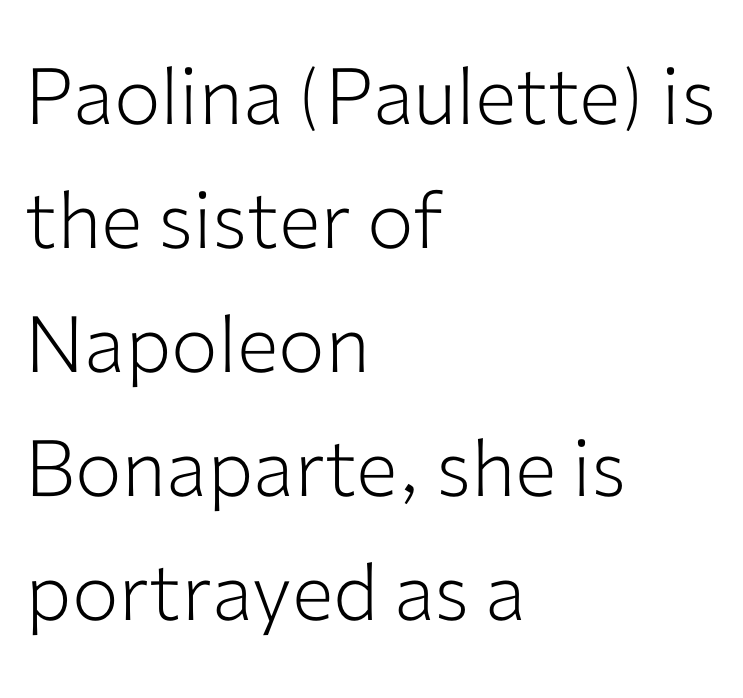
The axis of the letterforms is exactly vertical. The lines sit at an ordinary, default distance from one another. Horizontally, the lines are justified to the leading edge only. No extra tracking has been applied to these lines.
